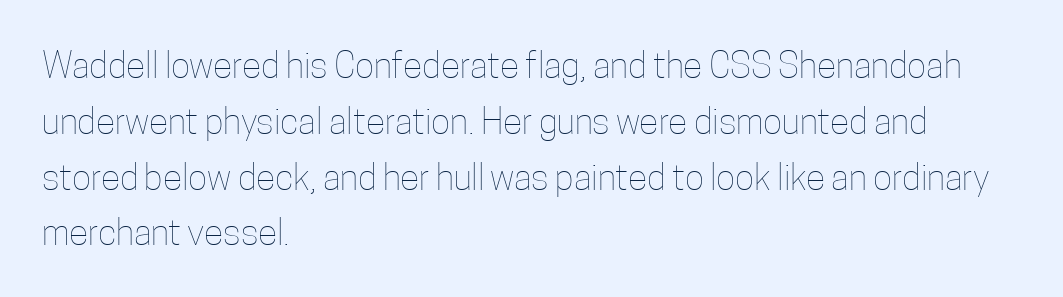
{"italic": "no", "bold": "no", "weight": "thin", "width": "condensed", "stroke_contrast": "low", "x_height": "medium", "monospaced": "no", "underline": "no", "align": "left", "line_spacing": "normal", "line_spacing_ratio": 1.55, "letter_spacing": "normal", "letter_spacing_em": 0.0, "glyph_px": 36}
